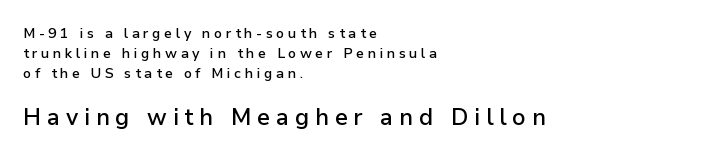
The image shows 23 px text type, upright; set left-aligned, normal line spacing (1.43x), unusually wide letter spacing (+0.25 em), not underlined; the second (bottom) block is 1.64x larger.
